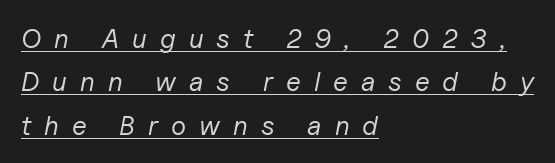
{"italic": "yes", "lean": "right", "slant_degrees": 11, "bold": "no", "underline": "yes", "align": "left", "line_spacing": "normal", "line_spacing_ratio": 1.61, "letter_spacing": "wide", "letter_spacing_em": 0.48, "glyph_px": 27}
